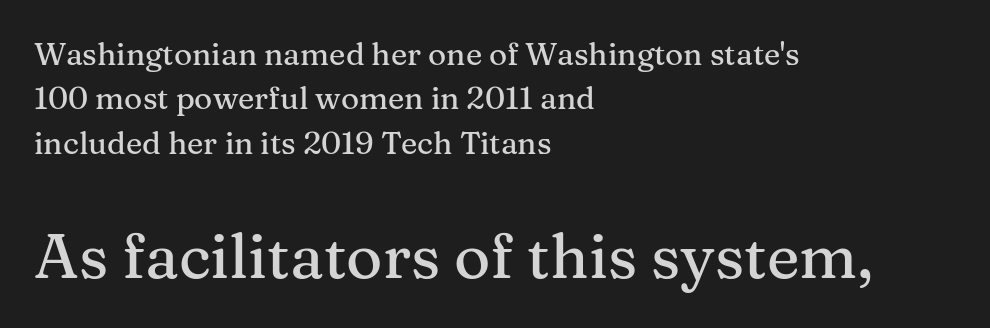
{"serif": "yes", "italic": "no", "width": "normal", "stroke_contrast": "medium", "x_height": "medium", "monospaced": "no", "underline": "no", "align": "left", "line_spacing": "normal", "line_spacing_ratio": 1.43, "letter_spacing": "normal", "letter_spacing_em": 0.0, "larger_block": "second", "size_ratio": 2.0, "glyph_px": 62}
